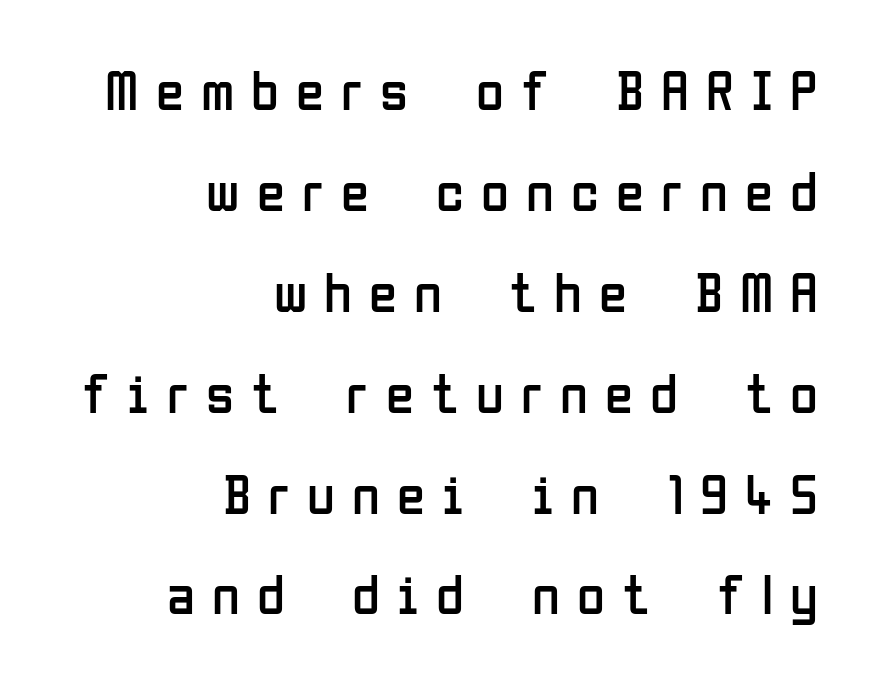
The image shows 57 px regular-weight, condensed sans-serif type, upright; set right-aligned, line spacing 1.77x, unusually wide letter spacing (+0.3 em), not underlined; low stroke contrast and a medium x-height.
